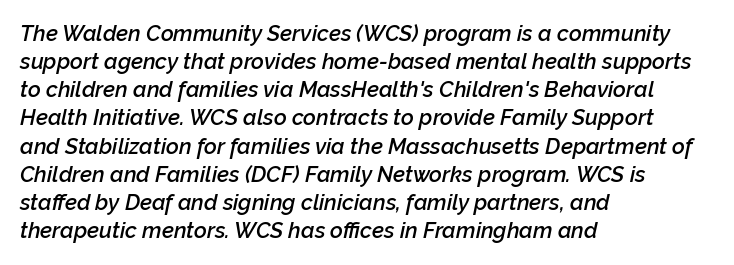
Q: Is the text bold? A: Semi-bold.
Q: Is the text italic (slanted)? A: Yes, it leans right by about 12 degrees.
Q: Is the text underlined? A: No.
Q: How is the paragraph aligned? A: Left-aligned.
Q: Is the spacing between letters normal or unusually wide? A: Normal.
Q: Is the spacing between lines tight, normal or loose? A: Normal.
